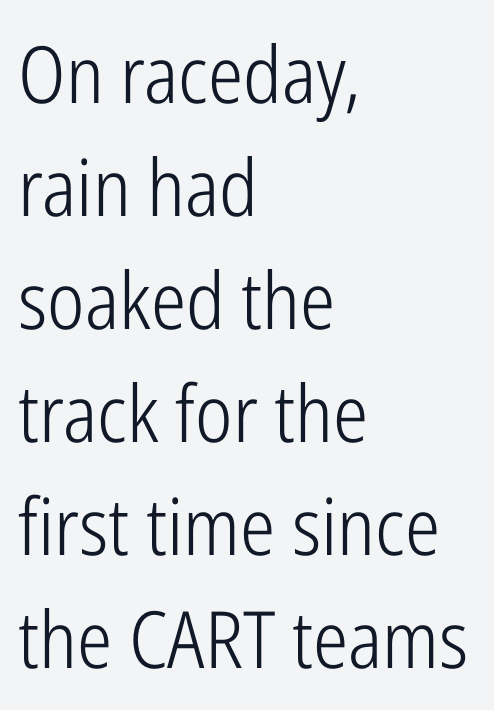
The block of text has a typical density, with ordinary space between rows. Nothing heavy about these letters — not bold at all. Descender tails drop into unmarked territory. Nobody touched the tracking dial on this one. I'd call this a sans setting — the letters go barefoot. A typesetter would mark this as roman, not italic.
